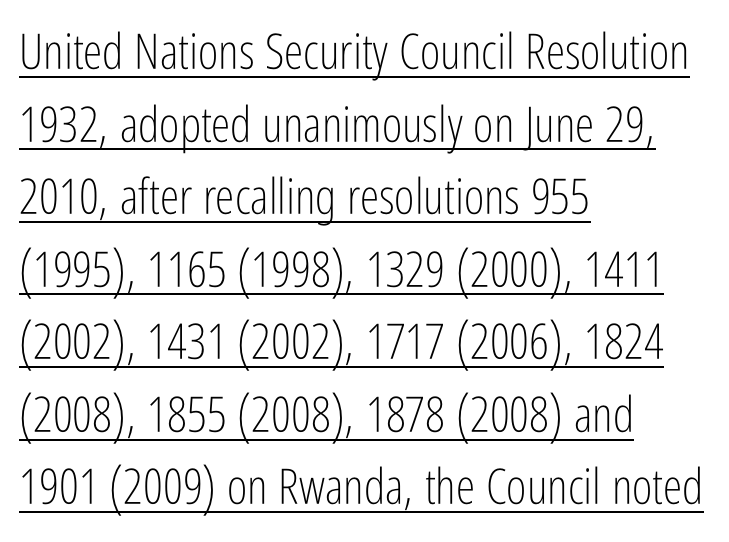
Every row of glyphs begins at an identical x-position on the left. Is this a heavy cut? Hardly; it is regular or lighter. Short note: letters normally spaced. The typography opts for an upright posture over an oblique one. The rendered words wear a rule along their underside.
